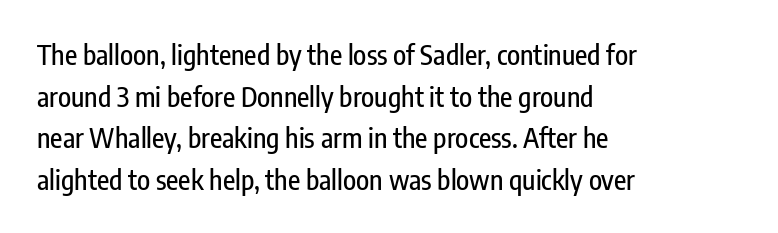
Q: Is the text italic (slanted)? A: No, it is upright.
Q: Is the text underlined? A: No.
Q: How is the paragraph aligned? A: Left-aligned.
Q: Is the spacing between letters normal or unusually wide? A: Normal.
Q: Is the spacing between lines tight, normal or loose? A: Normal.
